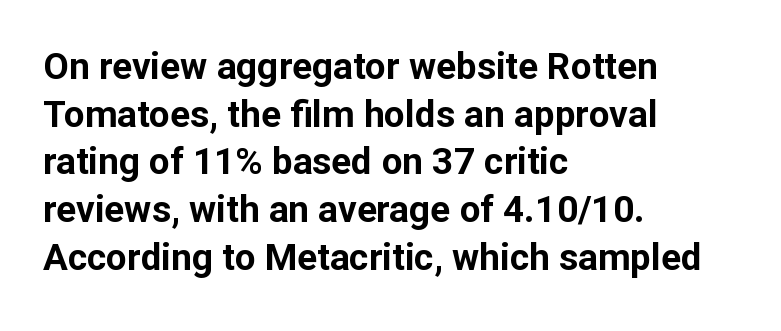
{"serif": "no", "italic": "no", "bold": "yes", "weight": "bold", "width": "normal", "stroke_contrast": "low", "x_height": "medium", "monospaced": "no", "underline": "no", "align": "left", "line_spacing": "normal", "line_spacing_ratio": 1.29, "letter_spacing": "normal", "letter_spacing_em": 0.0, "glyph_px": 37}
